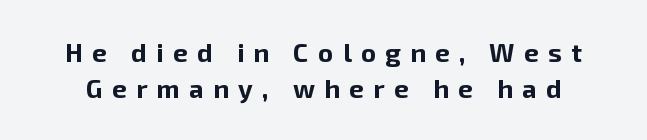
Q: Is the text bold? A: Yes.
Q: Is the text italic (slanted)? A: No, it is upright.
Q: Is the text underlined? A: No.
Q: Is the spacing between letters normal or unusually wide? A: Unusually wide.
Q: Is the spacing between lines tight, normal or loose? A: Normal.
